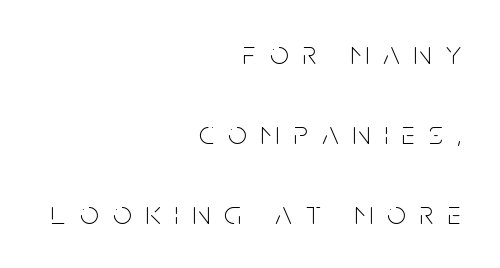
Q: Is the text bold? A: No.
Q: Is the text italic (slanted)? A: No, it is upright.
Q: Is the typeface a serif or a sans-serif typeface? A: Sans-serif.
Q: Is the text underlined? A: No.
Q: How is the paragraph aligned? A: Right-aligned.
Q: Is the spacing between letters normal or unusually wide? A: Unusually wide.
Q: Is the spacing between lines tight, normal or loose? A: Loose.
Q: Width (condensed, normal, or wide)? A: Condensed.
Q: Stroke contrast? A: Low.
Q: x-height? A: Large.
Q: Monospaced? A: No.
